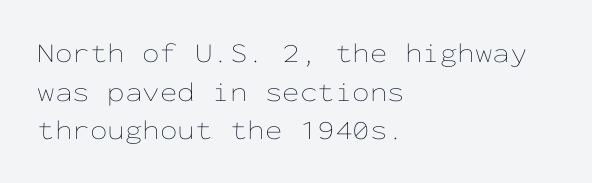
The image shows 28 px thin, wide type, upright, monospaced; set left-aligned, normal line spacing (1.38x), normal letter spacing, not underlined; low stroke contrast and a medium x-height.
